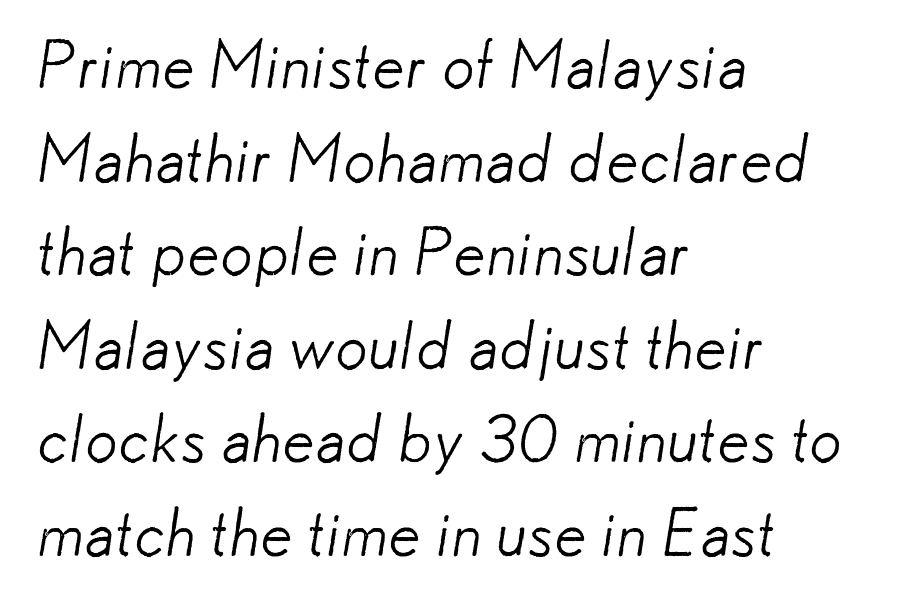
Q: Is the text bold? A: No.
Q: Is the typeface a serif or a sans-serif typeface? A: Sans-serif.
Q: Is the text underlined? A: No.
Q: How is the paragraph aligned? A: Left-aligned.
Q: Is the spacing between letters normal or unusually wide? A: Normal.
Q: Is the spacing between lines tight, normal or loose? A: Normal.
Q: Width (condensed, normal, or wide)? A: Normal.
Q: Stroke contrast? A: Low.
Q: x-height? A: Small.
Q: Monospaced? A: No.
